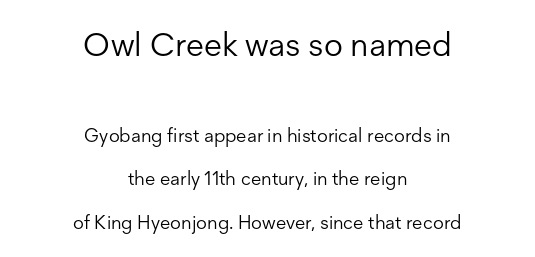
Q: Is the text bold? A: No.
Q: Is the text italic (slanted)? A: No, it is upright.
Q: Is the typeface a serif or a sans-serif typeface? A: Sans-serif.
Q: Is the text underlined? A: No.
Q: How is the paragraph aligned? A: Centered.
Q: Is the spacing between letters normal or unusually wide? A: Normal.
Q: Is the spacing between lines tight, normal or loose? A: Loose.
Q: Which block of text is set in a larger size, the first (top) or the second (bottom)? A: The first (top) one.
Q: Width (condensed, normal, or wide)? A: Normal.
Q: Stroke contrast? A: Low.
Q: x-height? A: Medium.
Q: Monospaced? A: No.
